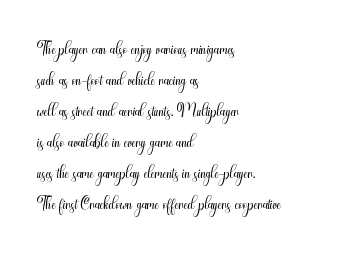
A light-to-regular cut is what we see here. Clear beneath every line of the passage. The passage shown has conventional tracking throughout. Leftover space on each line is placed entirely after the last word.
